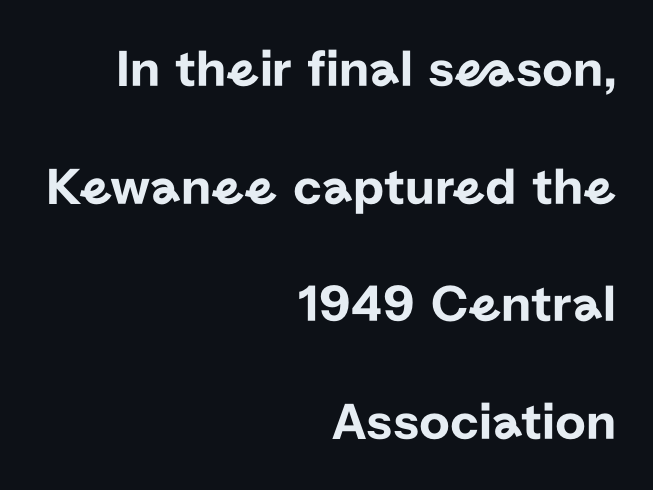
Ordinary non-slanted type is in use. This rendering features lettering with no underline. These lines stand farther apart than default settings would place them. Do the characters align in a grid? No, the font is proportional. I'd call this a sans setting — the letters go barefoot. Tracking here is standard; glyphs follow each other at the usual distance.
